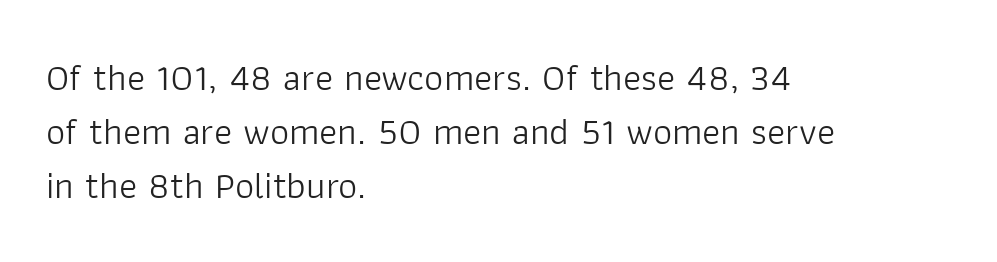
The rendering anchors every line to the left-hand side. Decoration check: the copy has no underline. The face used here is a sans, in the tradition of grotesques and geometrics. How would I describe the line gaps? Plain and ordinary. Vertical stems look standard width or narrower in stroke.
